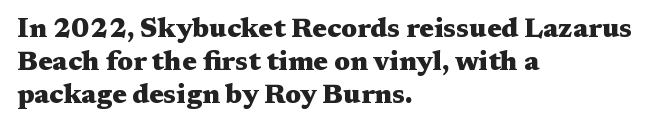
Q: Is the text bold? A: Yes.
Q: Is the text italic (slanted)? A: No, it is upright.
Q: Is the text underlined? A: No.
Q: How is the paragraph aligned? A: Left-aligned.
Q: Is the spacing between letters normal or unusually wide? A: Normal.
